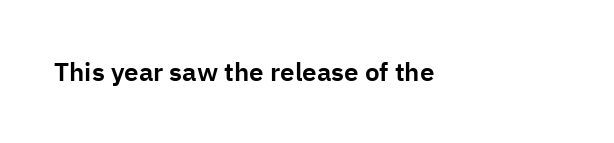
{"italic": "no", "underline": "no", "letter_spacing": "normal", "letter_spacing_em": 0.0, "glyph_px": 26}
